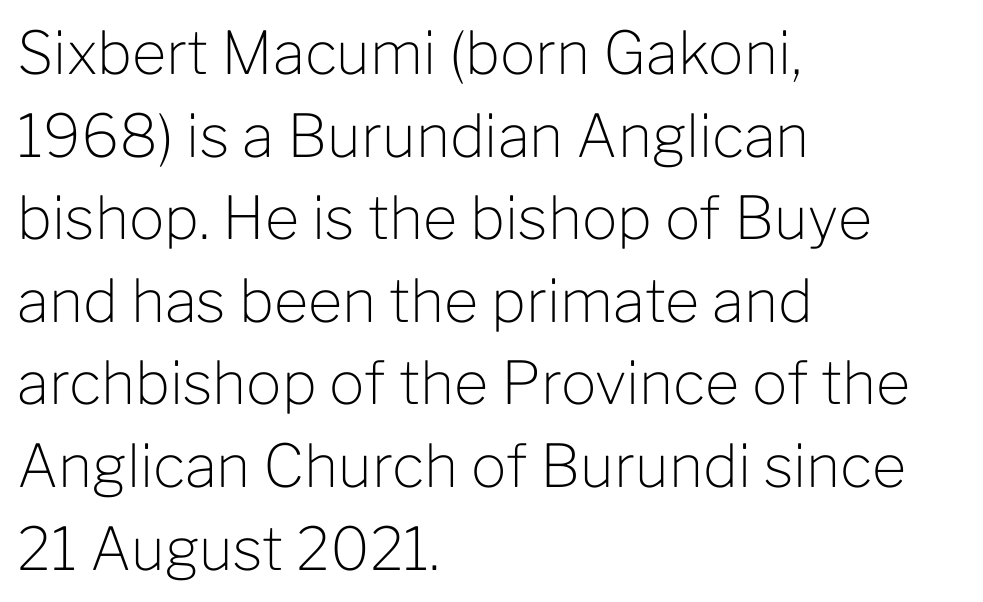
{"serif": "no", "italic": "no", "bold": "no", "weight": "light", "width": "normal", "stroke_contrast": "low", "x_height": "medium", "monospaced": "no", "underline": "no", "align": "left", "line_spacing": "normal", "line_spacing_ratio": 1.4, "letter_spacing": "normal", "letter_spacing_em": 0.0, "glyph_px": 59}
